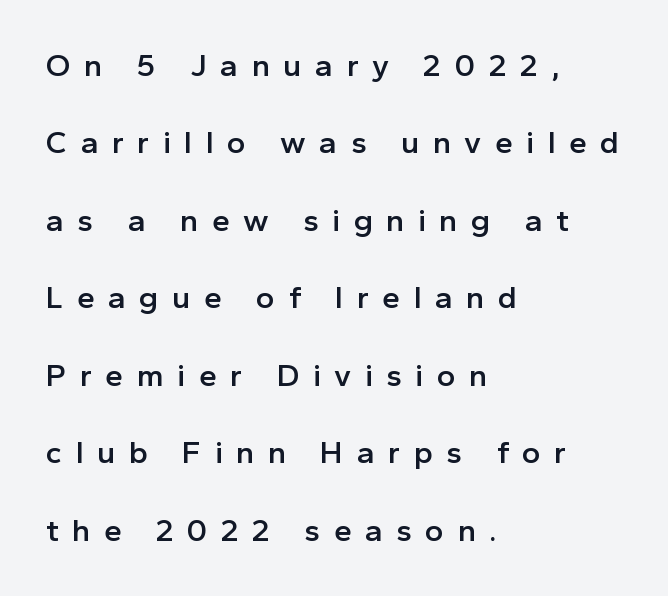
Q: Is the text bold? A: Semi-bold.
Q: Is the text italic (slanted)? A: No, it is upright.
Q: Is the typeface a serif or a sans-serif typeface? A: Sans-serif.
Q: Is the text underlined? A: No.
Q: How is the paragraph aligned? A: Left-aligned.
Q: Is the spacing between letters normal or unusually wide? A: Unusually wide.
Q: Is the spacing between lines tight, normal or loose? A: Loose.
Q: Width (condensed, normal, or wide)? A: Normal.
Q: x-height? A: Medium.
Q: Monospaced? A: No.
